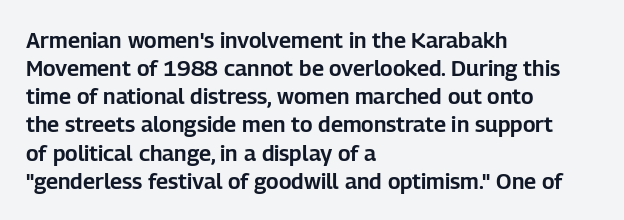
The image shows 22 px text type, upright; set left-aligned, normal line spacing (1.28x), normal letter spacing, not underlined.
